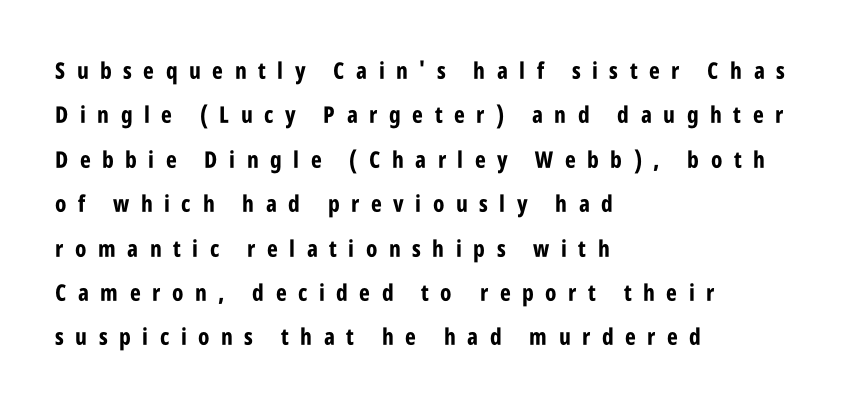
The image shows 23 px bold type, upright; set left-aligned, loose line spacing (1.93x), unusually wide letter spacing (+0.5 em), not underlined.
